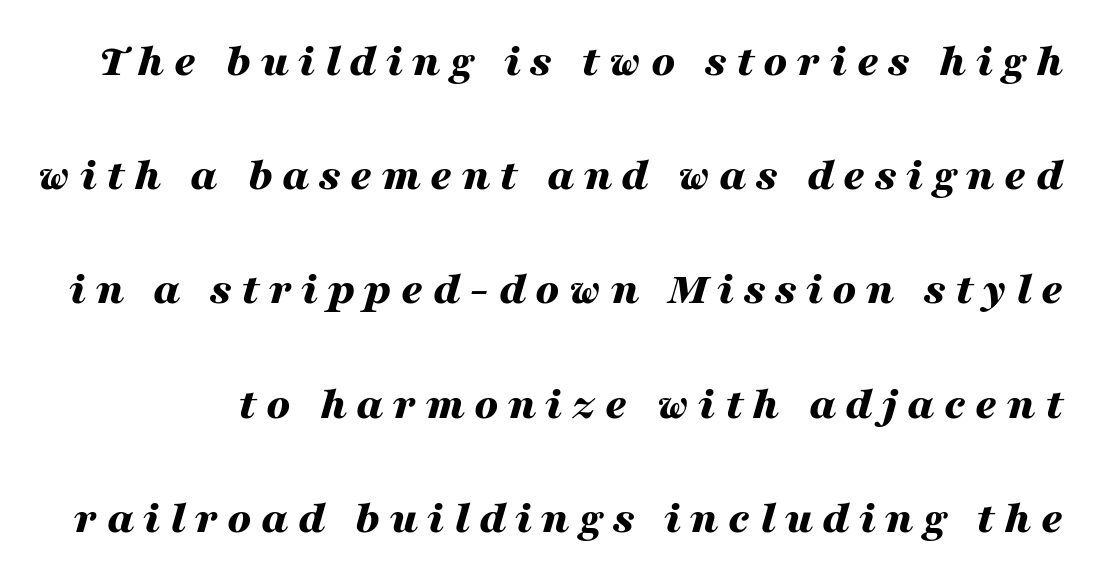
{"italic": "yes", "lean": "right", "slant_degrees": 16, "bold": "yes", "weight": "bold", "width": "wide", "stroke_contrast": "medium", "x_height": "medium", "monospaced": "no", "underline": "no", "line_spacing": "loose", "line_spacing_ratio": 2.43, "letter_spacing": "wide", "letter_spacing_em": 0.2, "glyph_px": 47}
